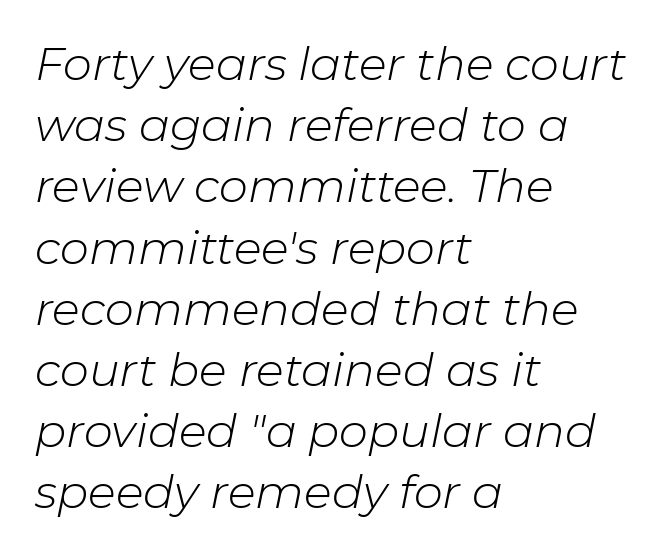
{"italic": "yes", "lean": "right", "slant_degrees": 11, "bold": "no", "weight": "light", "width": "normal", "stroke_contrast": "low", "x_height": "medium", "monospaced": "no", "underline": "no", "align": "left", "line_spacing": "normal", "line_spacing_ratio": 1.33, "letter_spacing": "normal", "letter_spacing_em": 0.0, "glyph_px": 46}
